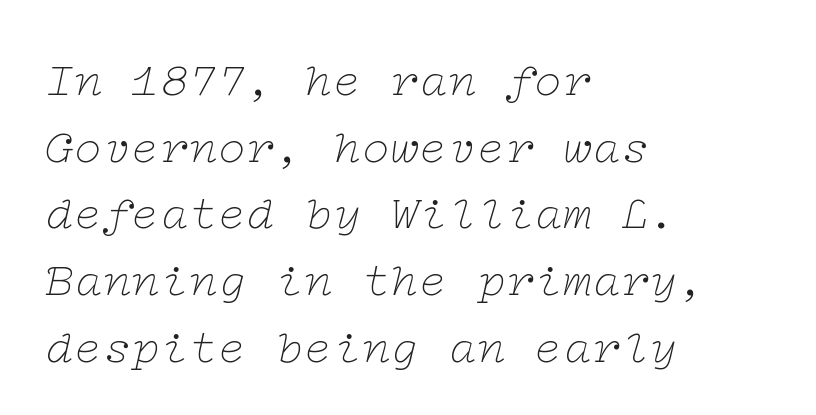
{"serif": "yes", "italic": "yes", "lean": "right", "slant_degrees": 12, "bold": "no", "weight": "thin", "width": "wide", "stroke_contrast": "low", "x_height": "medium", "underline": "no", "align": "left", "line_spacing": "normal", "line_spacing_ratio": 1.39, "letter_spacing": "normal", "letter_spacing_em": 0.0, "glyph_px": 48}
